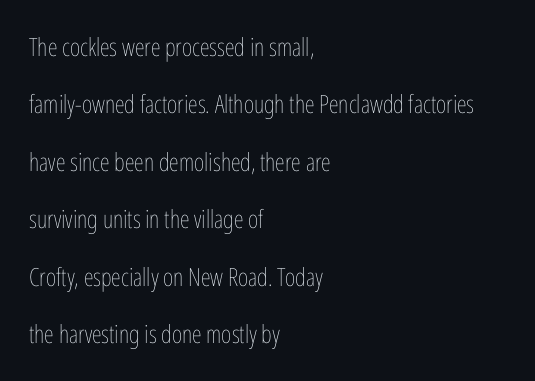
Q: Is the text bold? A: No.
Q: Is the text italic (slanted)? A: No, it is upright.
Q: Is the text underlined? A: No.
Q: How is the paragraph aligned? A: Left-aligned.
Q: Is the spacing between letters normal or unusually wide? A: Normal.
Q: Is the spacing between lines tight, normal or loose? A: Loose.
